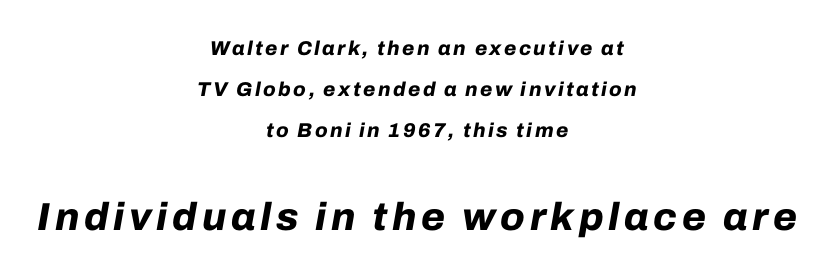
{"italic": "yes", "lean": "right", "slant_degrees": 10, "bold": "yes", "weight": "bold", "width": "normal", "stroke_contrast": "low", "x_height": "medium", "monospaced": "no", "underline": "no", "align": "center", "line_spacing": "loose", "line_spacing_ratio": 2.05, "larger_block": "second", "size_ratio": 1.95, "glyph_px": 39}
